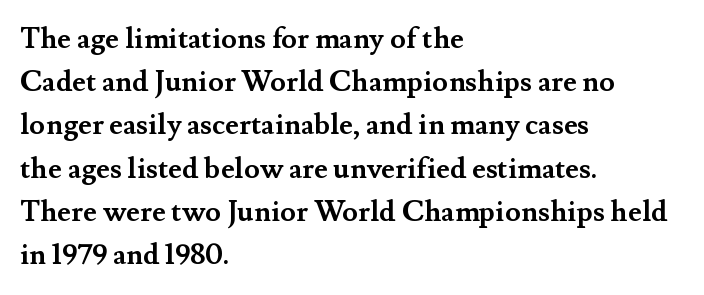
Q: Is the text bold? A: Yes.
Q: Is the text italic (slanted)? A: No, it is upright.
Q: Is the typeface a serif or a sans-serif typeface? A: Serif.
Q: Is the text underlined? A: No.
Q: How is the paragraph aligned? A: Left-aligned.
Q: Is the spacing between letters normal or unusually wide? A: Normal.
Q: Is the spacing between lines tight, normal or loose? A: Normal.
Q: Width (condensed, normal, or wide)? A: Normal.
Q: Stroke contrast? A: Medium.
Q: x-height? A: Small.
Q: Monospaced? A: No.
